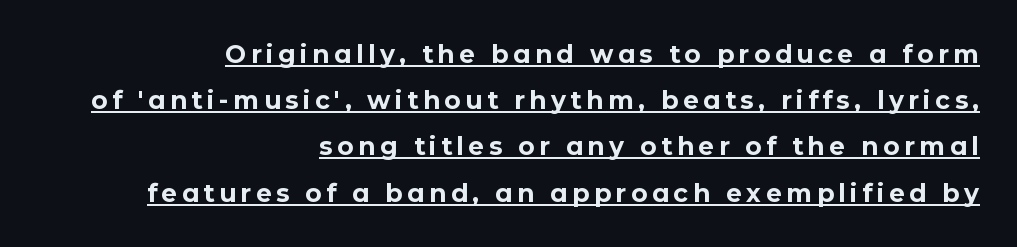
Q: Is the text bold? A: Yes.
Q: Is the text italic (slanted)? A: No, it is upright.
Q: Is the text underlined? A: Yes.
Q: How is the paragraph aligned? A: Right-aligned.
